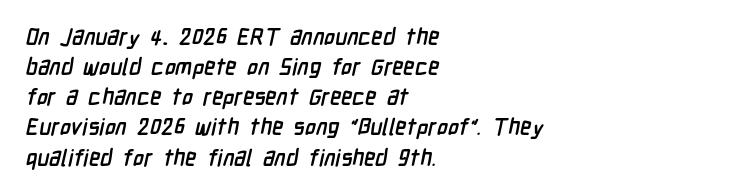
The image shows 23 px bold type; set left-aligned, normal line spacing (1.31x), normal letter spacing, not underlined.
